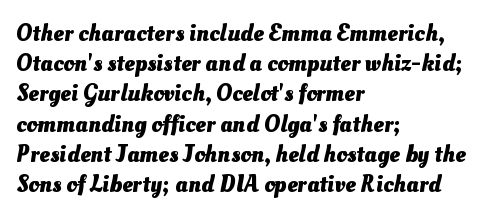
The image shows 24 px bold type; set left-aligned, normal line spacing (1.26x), normal letter spacing, not underlined.
